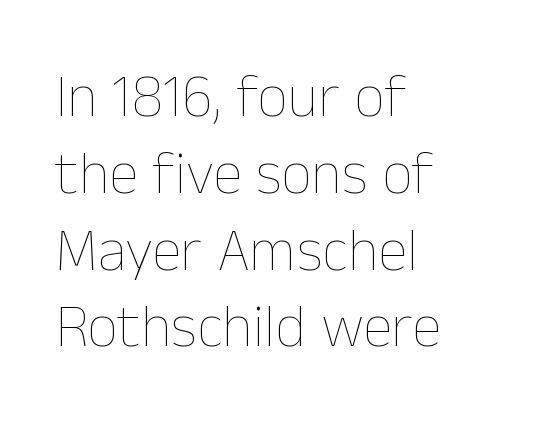
{"italic": "no", "bold": "no", "weight": "thin", "width": "normal", "stroke_contrast": "low", "x_height": "medium", "monospaced": "no", "underline": "no", "align": "left", "line_spacing": "normal", "line_spacing_ratio": 1.28, "letter_spacing": "normal", "letter_spacing_em": 0.0, "glyph_px": 60}
